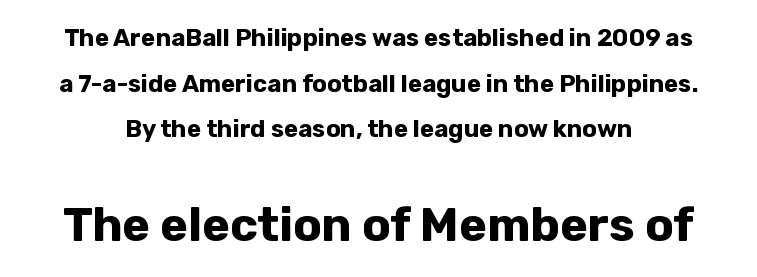
{"serif": "no", "italic": "no", "bold": "yes", "weight": "bold", "width": "normal", "stroke_contrast": "low", "x_height": "medium", "monospaced": "no", "underline": "no", "line_spacing": "loose", "line_spacing_ratio": 1.9, "letter_spacing": "normal", "letter_spacing_em": 0.0, "larger_block": "second", "size_ratio": 1.96, "glyph_px": 47}
